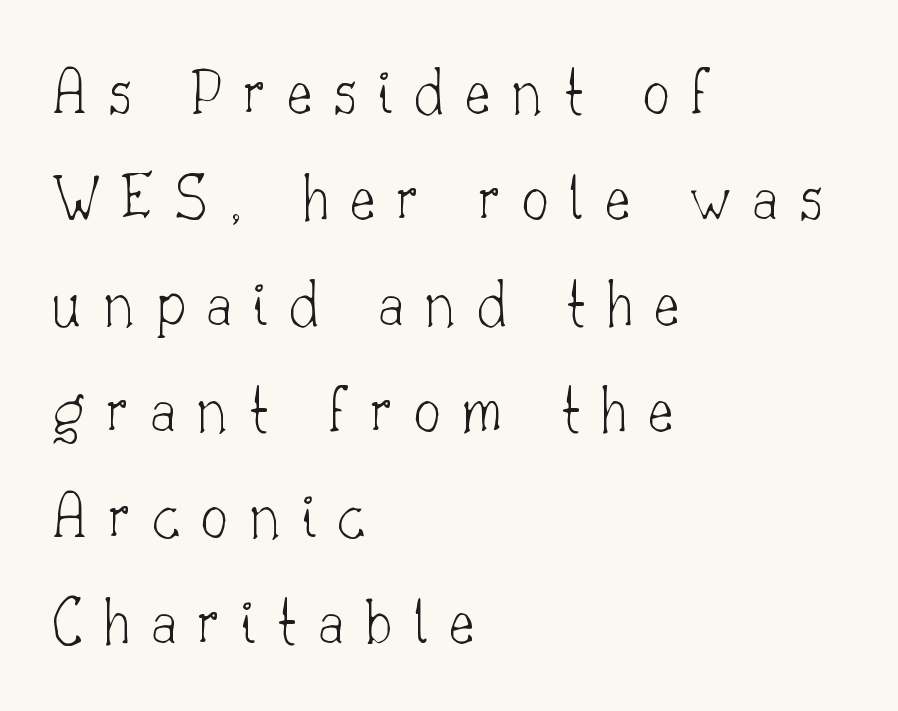
The image shows 68 px thin serif type, upright; set left-aligned, normal line spacing (1.56x), unusually wide letter spacing (+0.31 em), not underlined; low stroke contrast and a small x-height.
